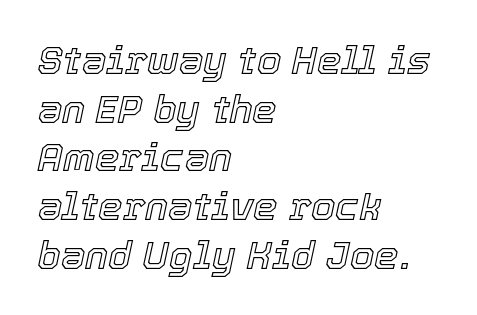
{"italic": "yes", "lean": "right", "slant_degrees": 12, "width": "normal", "x_height": "medium", "monospaced": "no", "underline": "no", "align": "left", "line_spacing": "normal", "line_spacing_ratio": 1.25, "letter_spacing": "normal", "letter_spacing_em": 0.0, "glyph_px": 39}
